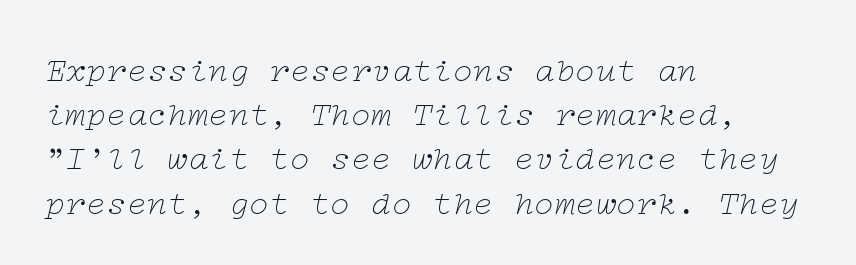
Q: Is the text bold? A: No.
Q: Is the text italic (slanted)? A: Yes, it leans right by about 12 degrees.
Q: Is the typeface a serif or a sans-serif typeface? A: Serif.
Q: Is the text underlined? A: No.
Q: How is the paragraph aligned? A: Left-aligned.
Q: Is the spacing between letters normal or unusually wide? A: Normal.
Q: Is the spacing between lines tight, normal or loose? A: Normal.
Q: Width (condensed, normal, or wide)? A: Wide.
Q: Stroke contrast? A: Low.
Q: x-height? A: Medium.
